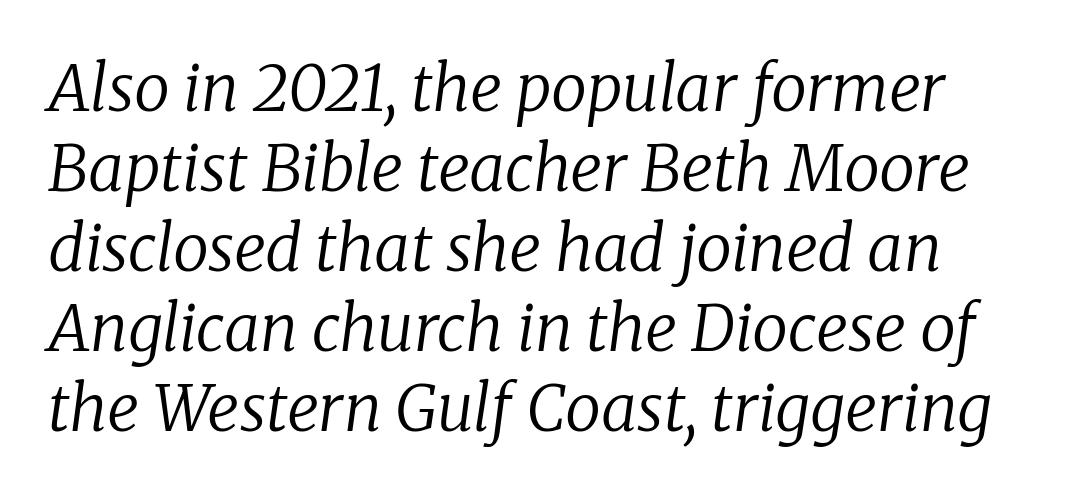
{"serif": "yes", "italic": "yes", "lean": "right", "slant_degrees": 8, "bold": "no", "weight": "regular", "width": "normal", "stroke_contrast": "low", "x_height": "medium", "monospaced": "no", "underline": "no", "align": "left", "line_spacing": "normal", "line_spacing_ratio": 1.25, "letter_spacing": "normal", "letter_spacing_em": 0.0, "glyph_px": 64}
